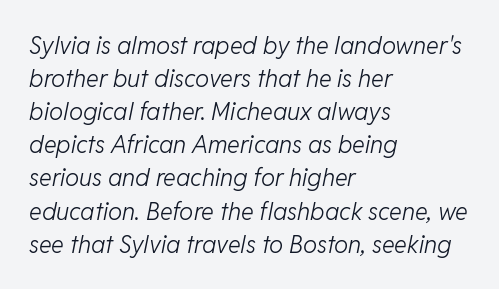
{"italic": "yes", "lean": "right", "slant_degrees": 11, "bold": "no", "underline": "no", "align": "left", "line_spacing": "normal", "line_spacing_ratio": 1.38, "letter_spacing": "normal", "letter_spacing_em": 0.0, "glyph_px": 24}
